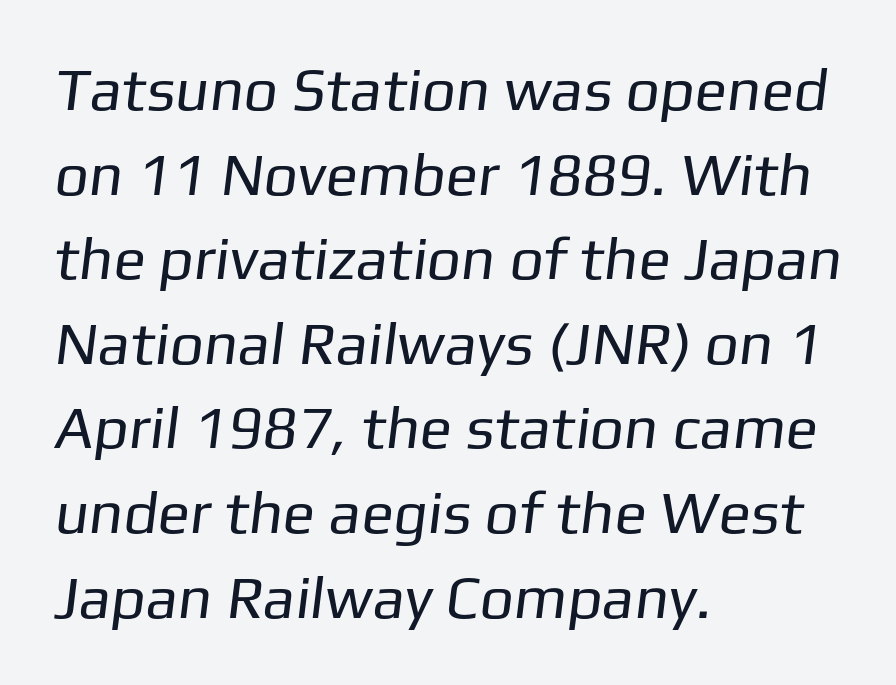
Q: Is the text bold? A: No.
Q: Is the typeface a serif or a sans-serif typeface? A: Sans-serif.
Q: Is the text underlined? A: No.
Q: How is the paragraph aligned? A: Left-aligned.
Q: Is the spacing between letters normal or unusually wide? A: Normal.
Q: Is the spacing between lines tight, normal or loose? A: Normal.
Q: Width (condensed, normal, or wide)? A: Normal.
Q: Stroke contrast? A: Low.
Q: x-height? A: Medium.
Q: Monospaced? A: No.
